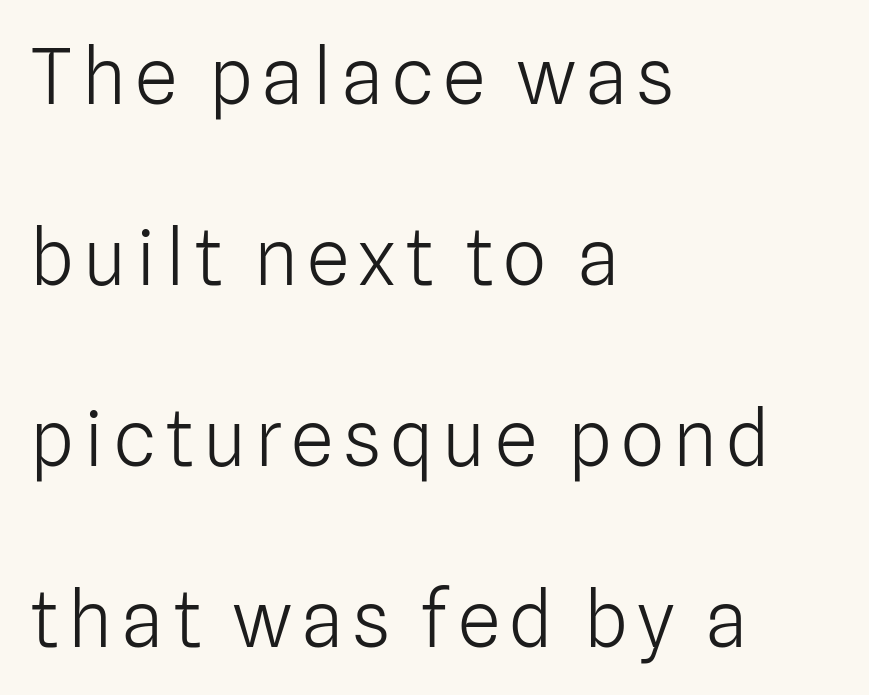
The image shows 77 px light sans-serif type, upright; set left-aligned, loose line spacing (2.35x), not underlined; low stroke contrast and a medium x-height.
